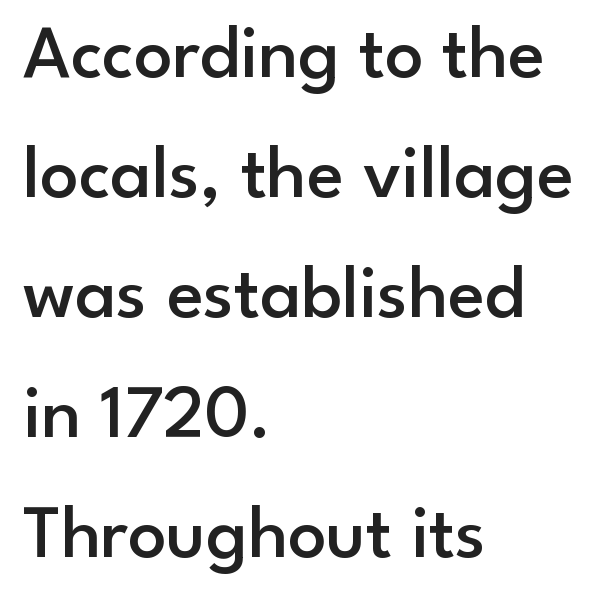
{"serif": "no", "italic": "no", "bold": "semi", "weight": "semibold", "width": "normal", "stroke_contrast": "low", "x_height": "small", "monospaced": "no", "underline": "no", "align": "left", "line_spacing": "normal", "line_spacing_ratio": 1.58, "letter_spacing": "normal", "letter_spacing_em": 0.0, "glyph_px": 76}
